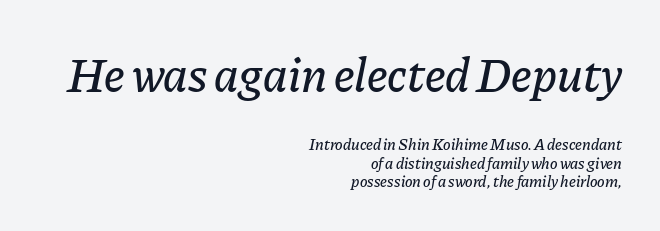
Is this a fixed-width face? No — the glyphs have proportional, varying widths. The typesetter chose a ragged-left arrangement here. No word sits above an underline. Observe the lean: these are italic letterforms. The initial chunk of copy outweighs the following chunk in type size. Here the glyphs are tracked normally, forming tight word shapes.
